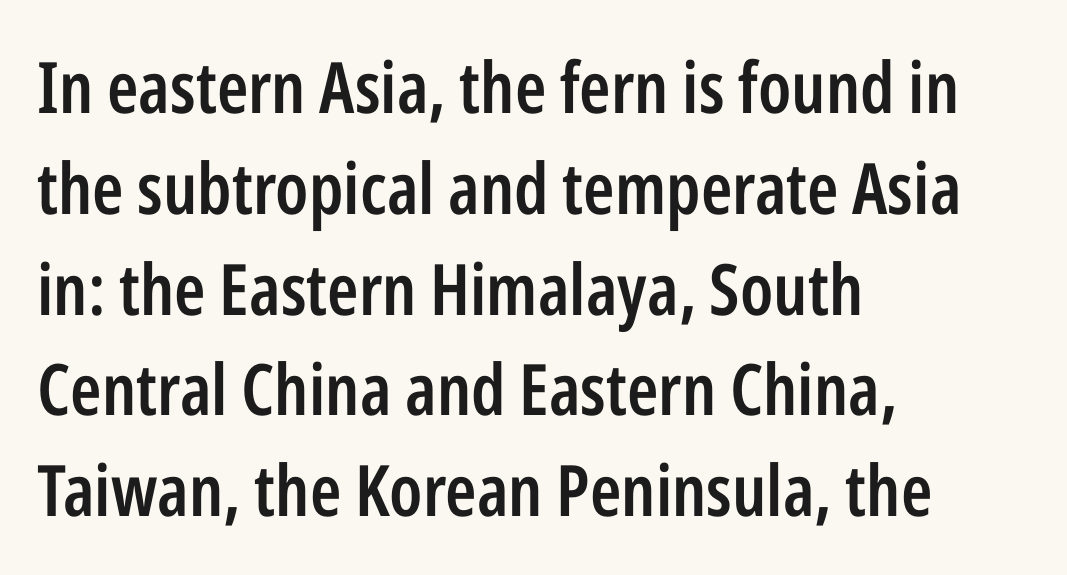
The text block is weighted toward the left margin, trailing off unevenly rightward. Spacing between characters is what you'd get straight out of the box. Bold? Not quite — semibold, heavier than regular but stopping short. Check under the words: just untouched page. Summary of vertical rhythm: regular, with standard interline spacing. To sum up the face: it is a sans, with no serifs.
